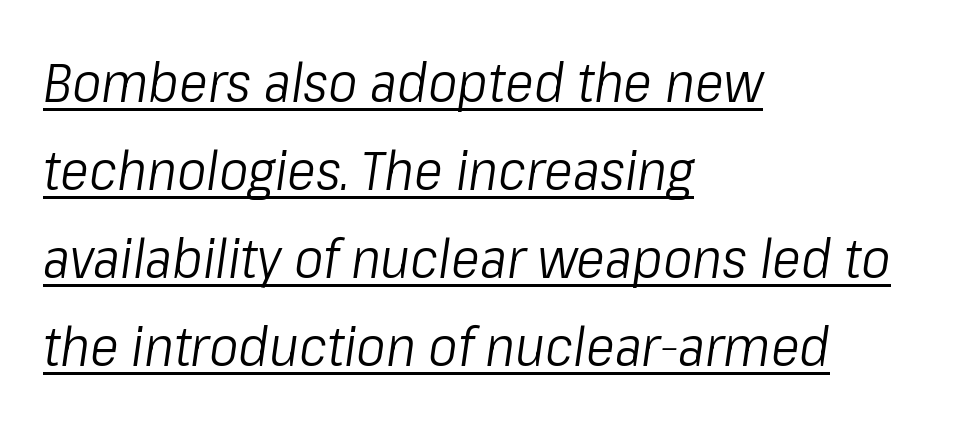
The image shows 55 px light, condensed type, italic (leaning right); set left-aligned, normal line spacing (1.6x), normal letter spacing, underlined; low stroke contrast and a medium x-height.
